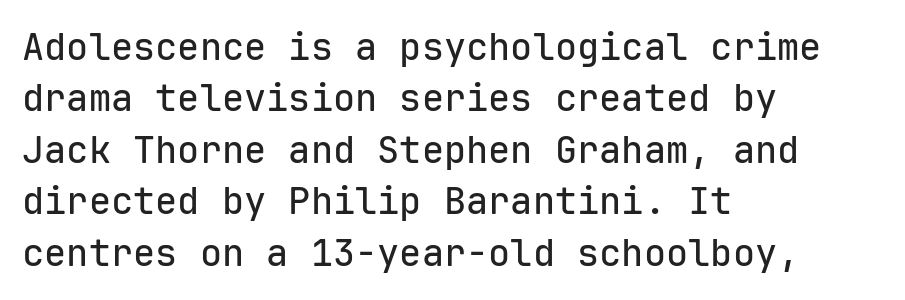
The image shows 37 px sans-serif type, upright, monospaced; set left-aligned, normal line spacing (1.39x), normal letter spacing, not underlined; low stroke contrast and a medium x-height.
